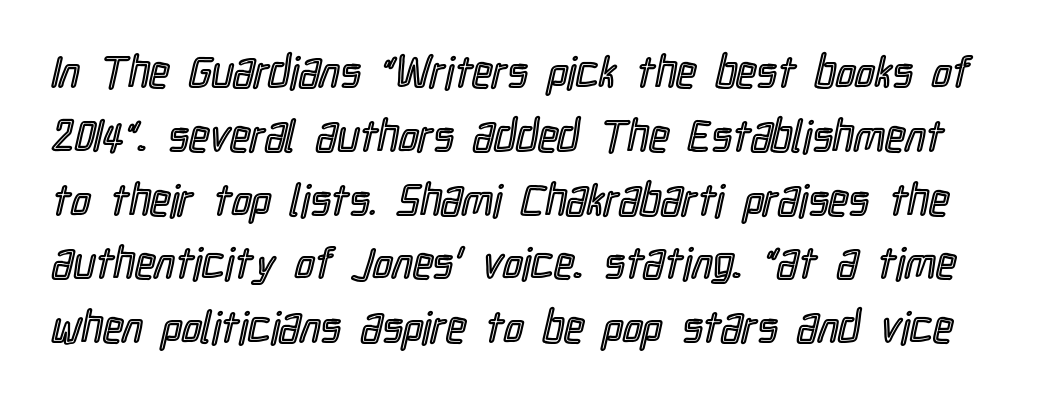
The letters sit at their default tracking, neither squeezed nor spread. Leading: standard. Think of a printed novel: that variable character pitch is what you see here. Descenders are the only things crossing below the line.
